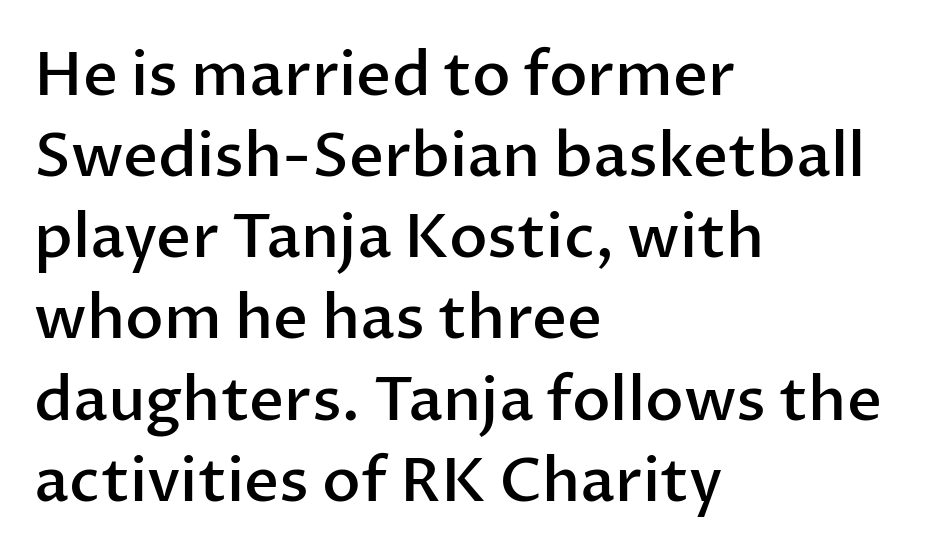
The passage shown is not underscored anywhere. The space between consecutive lines is moderate. The typography opts for an upright posture over an oblique one. The font is running at a semibold setting, under full bold. Standard letterfit; no display-style spreading of the glyphs. You could not count columns in this text — the font is proportionally spaced.
